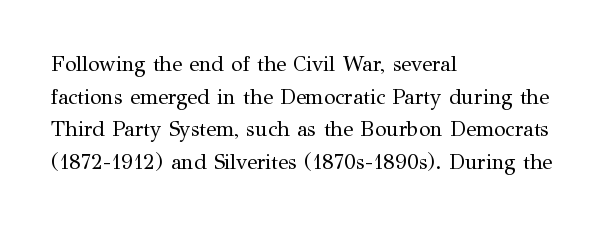
{"italic": "no", "bold": "no", "underline": "no", "align": "left", "line_spacing": "normal", "line_spacing_ratio": 1.55, "letter_spacing": "normal", "letter_spacing_em": 0.0, "glyph_px": 21}
